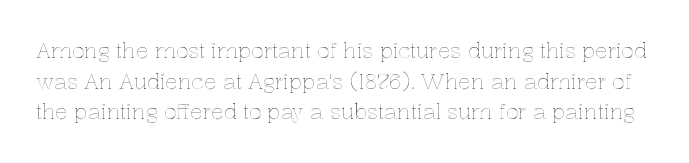
The image shows 21 px text type, upright; set normal line spacing (1.46x), normal letter spacing, not underlined.
